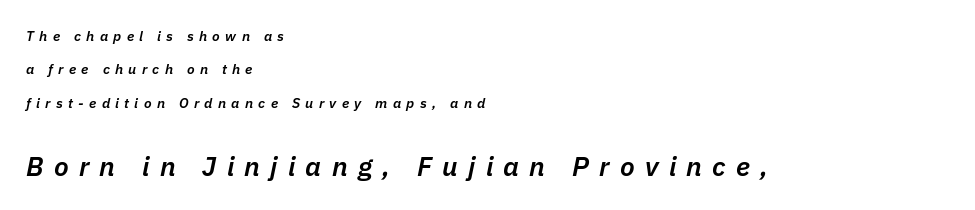
The lines are spread far apart with generous leading. Is the type bold? Partly — it's a semibold, heavier than regular but not fully bold. Visually the block forms a straight wall on the left and a jagged coastline on the right. A typesetter would mark this as italic. The composition opens small and finishes big. Anything drawn beneath the words? Only blank space.
